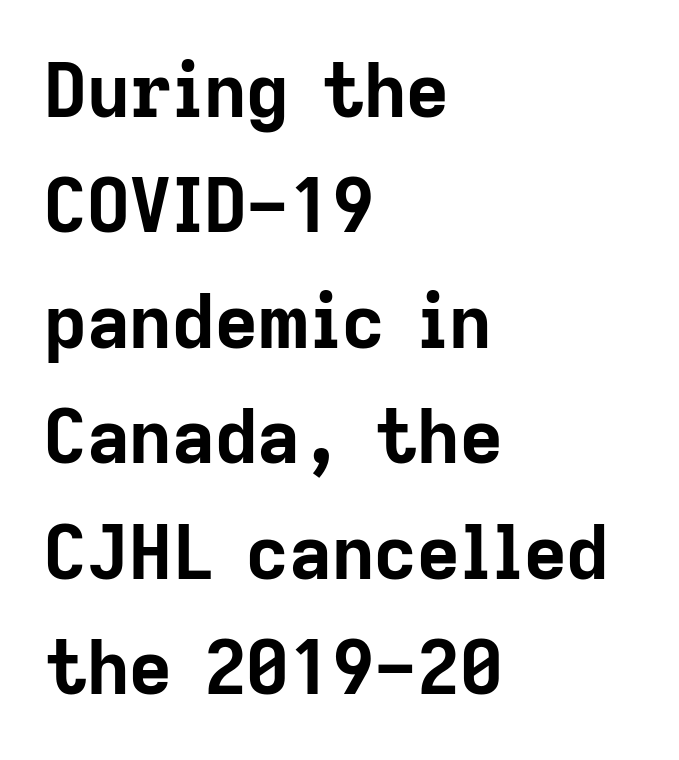
Q: Is the text bold? A: Yes.
Q: Is the text italic (slanted)? A: No, it is upright.
Q: Is the typeface a serif or a sans-serif typeface? A: Sans-serif.
Q: Is the text underlined? A: No.
Q: How is the paragraph aligned? A: Left-aligned.
Q: Is the spacing between letters normal or unusually wide? A: Normal.
Q: Is the spacing between lines tight, normal or loose? A: Normal.
Q: Width (condensed, normal, or wide)? A: Normal.
Q: Stroke contrast? A: Low.
Q: x-height? A: Medium.
Q: Monospaced? A: No.
